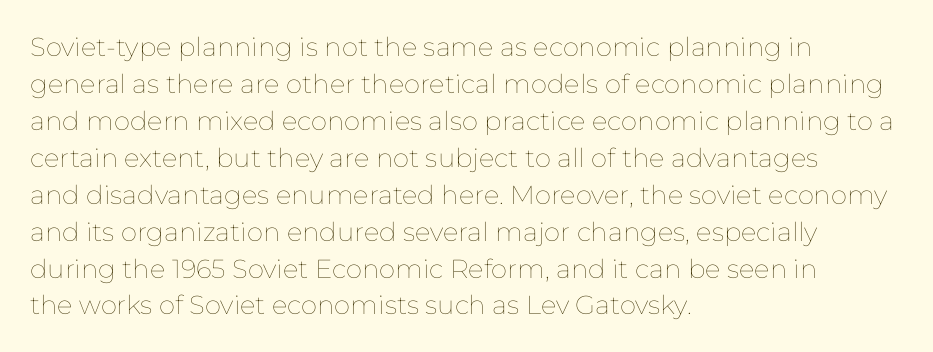
Rule under the text: the space is simply empty. The tracking reads as untouched default to a designer's eye. Compared with a typical body face, this is equally light or lighter still. A student would call this left alignment; a typographer would say flush left, rag right. The rows are spaced the way most documents space them.
